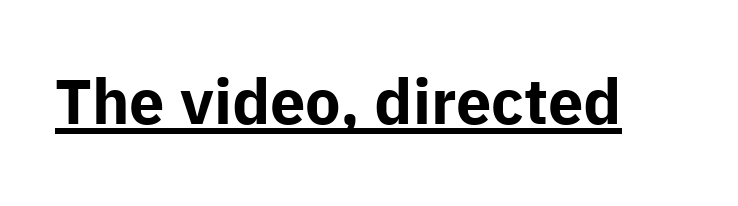
Q: Is the text bold? A: Yes.
Q: Is the text italic (slanted)? A: No, it is upright.
Q: Is the typeface a serif or a sans-serif typeface? A: Sans-serif.
Q: Is the text underlined? A: Yes.
Q: Is the spacing between letters normal or unusually wide? A: Normal.
Q: Width (condensed, normal, or wide)? A: Normal.
Q: Stroke contrast? A: Low.
Q: x-height? A: Medium.
Q: Monospaced? A: No.
